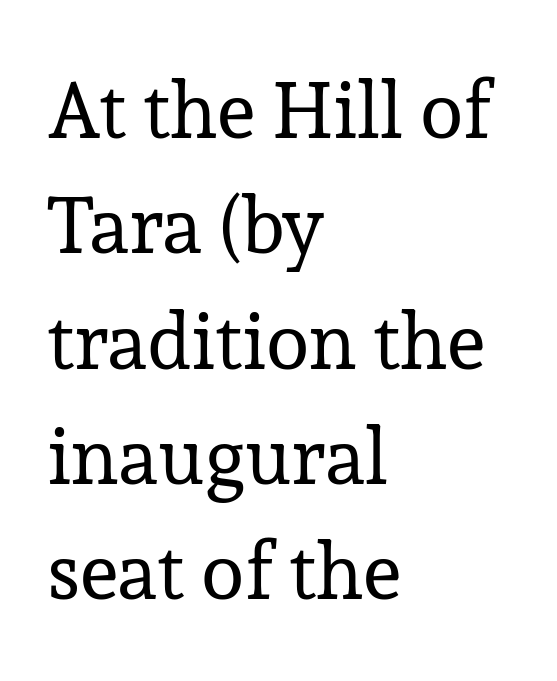
Q: Is the text bold? A: No.
Q: Is the text italic (slanted)? A: No, it is upright.
Q: Is the typeface a serif or a sans-serif typeface? A: Serif.
Q: Is the text underlined? A: No.
Q: How is the paragraph aligned? A: Left-aligned.
Q: Is the spacing between letters normal or unusually wide? A: Normal.
Q: Is the spacing between lines tight, normal or loose? A: Normal.
Q: Width (condensed, normal, or wide)? A: Normal.
Q: Stroke contrast? A: Low.
Q: x-height? A: Medium.
Q: Monospaced? A: No.
